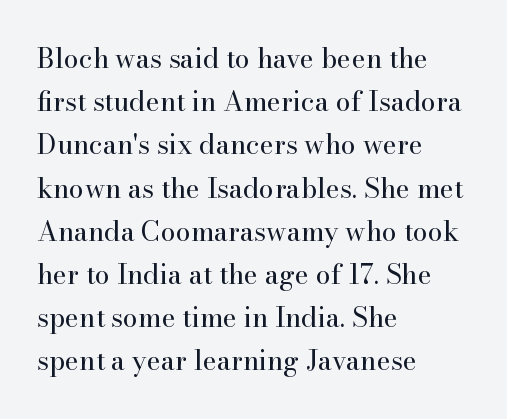
Q: Is the text bold? A: No.
Q: Is the text italic (slanted)? A: No, it is upright.
Q: Is the text underlined? A: No.
Q: How is the paragraph aligned? A: Left-aligned.
Q: Is the spacing between letters normal or unusually wide? A: Normal.
Q: Is the spacing between lines tight, normal or loose? A: Normal.
